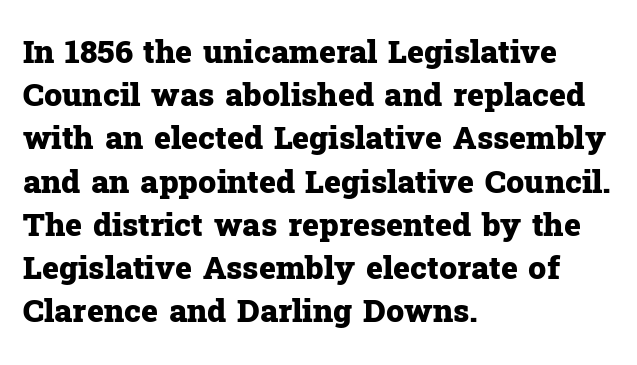
The image shows 32 px heavy serif type, upright; set left-aligned, normal line spacing (1.35x), normal letter spacing, not underlined; low stroke contrast and a medium x-height.
